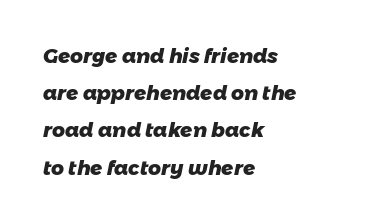
Q: Is the text bold? A: Yes.
Q: Is the text underlined? A: No.
Q: How is the paragraph aligned? A: Left-aligned.
Q: Is the spacing between letters normal or unusually wide? A: Normal.
